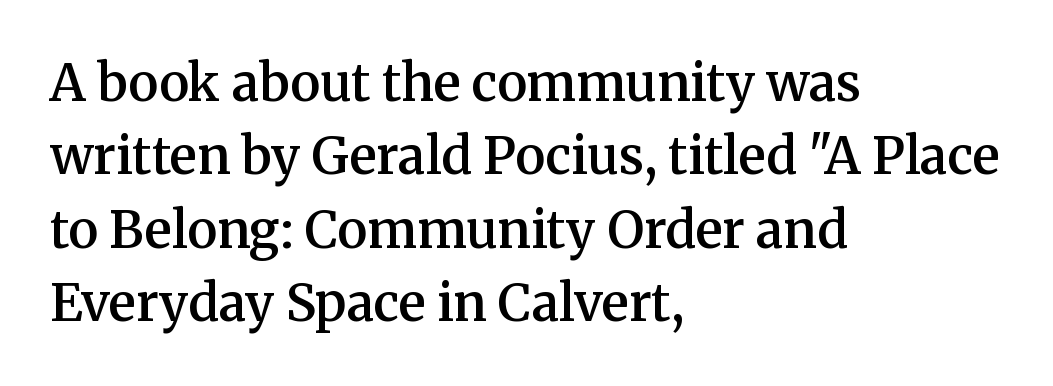
Q: Is the text bold? A: Semi-bold.
Q: Is the text italic (slanted)? A: No, it is upright.
Q: Is the typeface a serif or a sans-serif typeface? A: Serif.
Q: Is the text underlined? A: No.
Q: How is the paragraph aligned? A: Left-aligned.
Q: Is the spacing between letters normal or unusually wide? A: Normal.
Q: Is the spacing between lines tight, normal or loose? A: Normal.
Q: Width (condensed, normal, or wide)? A: Normal.
Q: Stroke contrast? A: Medium.
Q: x-height? A: Medium.
Q: Monospaced? A: No.
